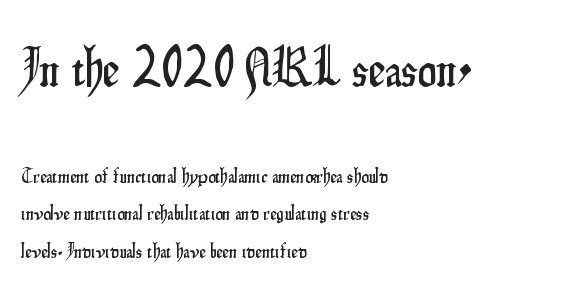
Q: Is the text italic (slanted)? A: No, it is upright.
Q: Is the typeface a serif or a sans-serif typeface? A: Sans-serif.
Q: Is the text underlined? A: No.
Q: How is the paragraph aligned? A: Left-aligned.
Q: Is the spacing between letters normal or unusually wide? A: Normal.
Q: Which block of text is set in a larger size, the first (top) or the second (bottom)? A: The first (top) one.
Q: Width (condensed, normal, or wide)? A: Condensed.
Q: Stroke contrast? A: Low.
Q: x-height? A: Small.
Q: Monospaced? A: No.
